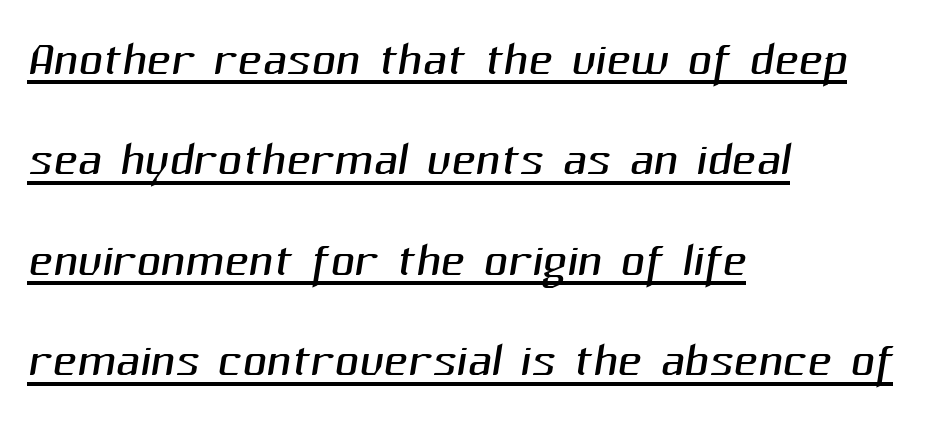
Q: Is the text bold? A: No.
Q: Is the typeface a serif or a sans-serif typeface? A: Sans-serif.
Q: Is the text underlined? A: Yes.
Q: How is the paragraph aligned? A: Left-aligned.
Q: Is the spacing between letters normal or unusually wide? A: Normal.
Q: Is the spacing between lines tight, normal or loose? A: Normal.
Q: Width (condensed, normal, or wide)? A: Normal.
Q: Stroke contrast? A: Medium.
Q: x-height? A: Medium.
Q: Monospaced? A: No.
